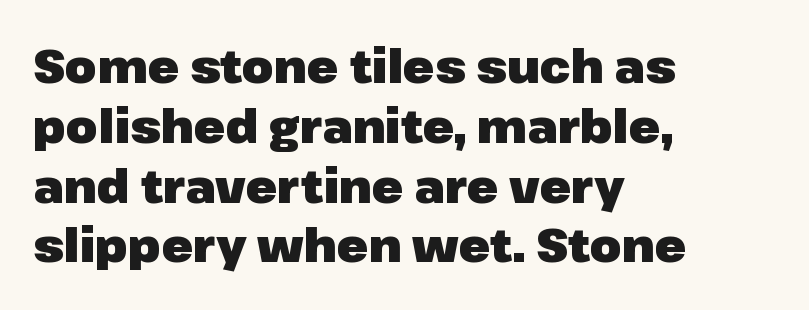
Q: Is the text bold? A: Yes.
Q: Is the text italic (slanted)? A: No, it is upright.
Q: Is the typeface a serif or a sans-serif typeface? A: Sans-serif.
Q: Is the text underlined? A: No.
Q: How is the paragraph aligned? A: Left-aligned.
Q: Is the spacing between letters normal or unusually wide? A: Normal.
Q: Is the spacing between lines tight, normal or loose? A: Normal.
Q: Width (condensed, normal, or wide)? A: Normal.
Q: Stroke contrast? A: Low.
Q: x-height? A: Medium.
Q: Monospaced? A: No.
